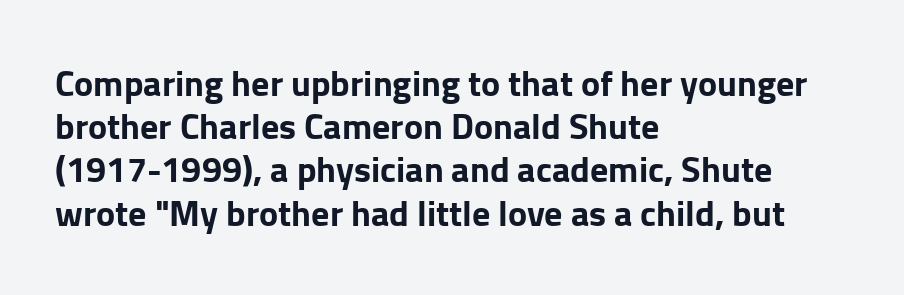
{"serif": "no", "italic": "no", "bold": "yes", "weight": "bold", "width": "normal", "stroke_contrast": "low", "x_height": "medium", "monospaced": "no", "underline": "no", "align": "left", "line_spacing_ratio": 1.2, "letter_spacing": "normal", "letter_spacing_em": 0.0, "glyph_px": 36}
